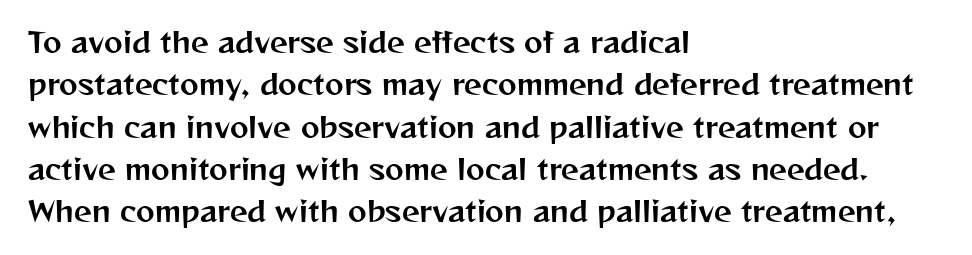
{"serif": "no", "italic": "no", "width": "normal", "stroke_contrast": "medium", "x_height": "medium", "monospaced": "no", "underline": "no", "align": "left", "line_spacing": "normal", "line_spacing_ratio": 1.51, "letter_spacing": "normal", "letter_spacing_em": 0.0, "glyph_px": 28}
